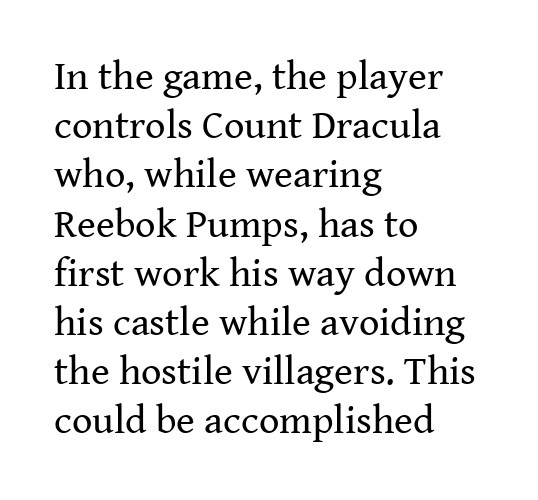
Q: Is the text bold? A: No.
Q: Is the text italic (slanted)? A: No, it is upright.
Q: Is the typeface a serif or a sans-serif typeface? A: Serif.
Q: Is the text underlined? A: No.
Q: How is the paragraph aligned? A: Left-aligned.
Q: Is the spacing between letters normal or unusually wide? A: Normal.
Q: Width (condensed, normal, or wide)? A: Normal.
Q: Stroke contrast? A: Medium.
Q: x-height? A: Medium.
Q: Monospaced? A: No.
